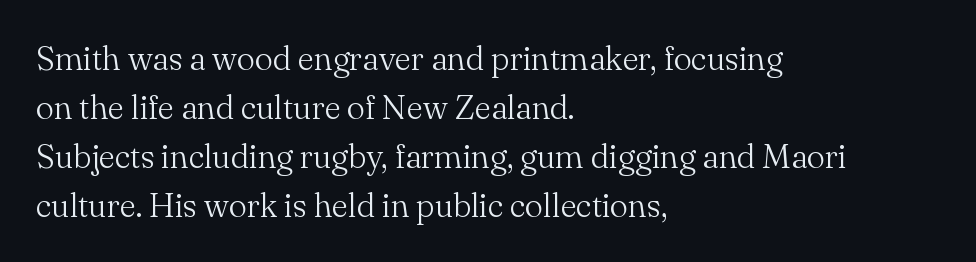
The image shows 34 px light serif type, upright; set left-aligned, normal line spacing (1.44x), normal letter spacing, not underlined; medium stroke contrast and a small x-height.
